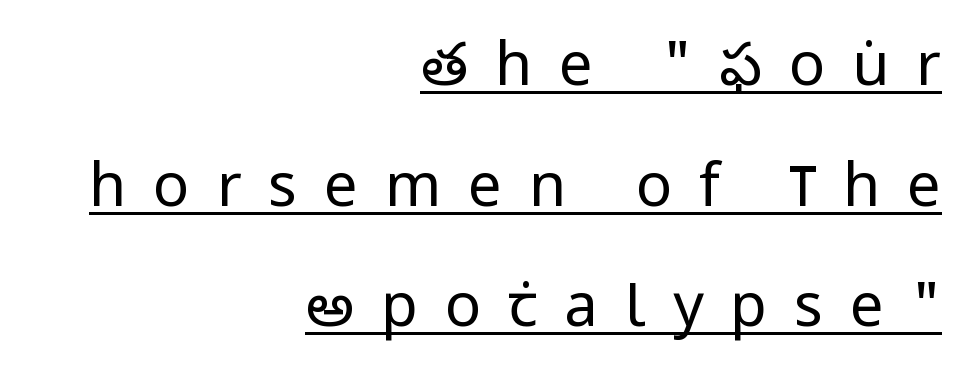
{"serif": "no", "italic": "no", "bold": "no", "weight": "regular", "width": "condensed", "stroke_contrast": "low", "x_height": "large", "monospaced": "no", "underline": "yes", "align": "right", "line_spacing": "loose", "line_spacing_ratio": 2.01, "letter_spacing": "wide", "letter_spacing_em": 0.45, "glyph_px": 60}
